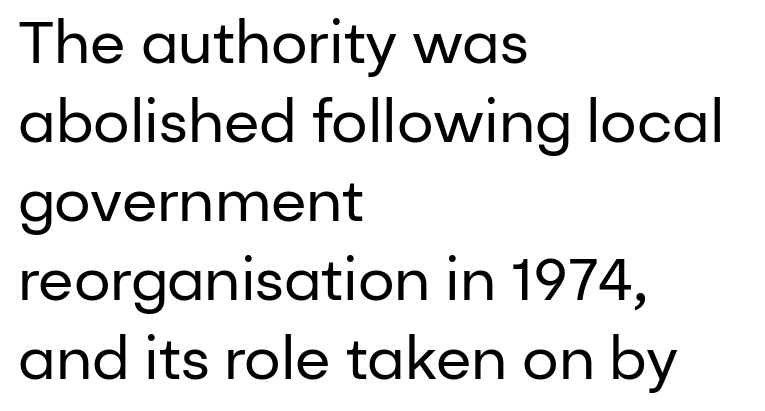
{"serif": "no", "italic": "no", "bold": "no", "weight": "regular", "width": "normal", "stroke_contrast": "low", "x_height": "medium", "monospaced": "no", "underline": "no", "align": "left", "line_spacing": "normal", "line_spacing_ratio": 1.36, "letter_spacing": "normal", "letter_spacing_em": 0.0, "glyph_px": 58}
